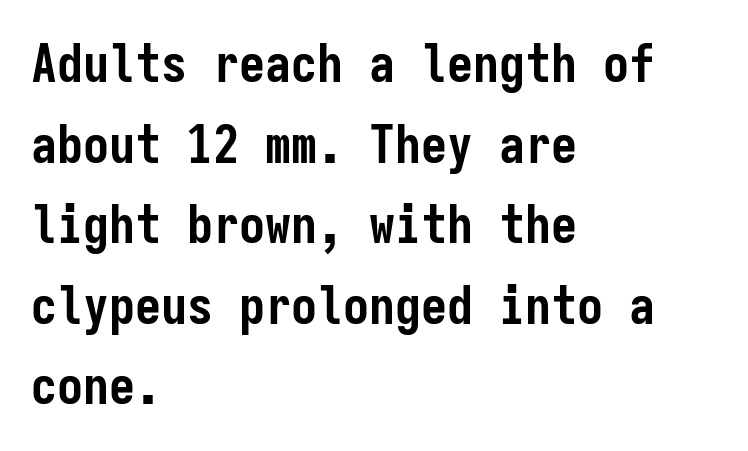
The glyphs in this specimen are sans serif. A classic flush-left, rag-right setting is used for this passage. The font's upright variant was chosen for this text. These lines carry a lot of weight — the face is fully bold.
